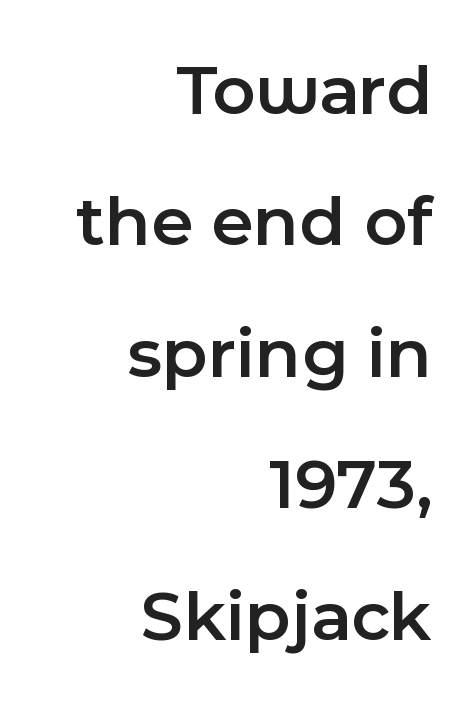
Examine the stroke ends and you'll find no serifs. Notice how the passage keeps a crisp vertical edge on the right only. Proportional: the letters do not fall into vertical columns. Does extra space separate the letters? No, they use regular spacing. Slightly chunky letters — semibold, I'd say, not full bold.
